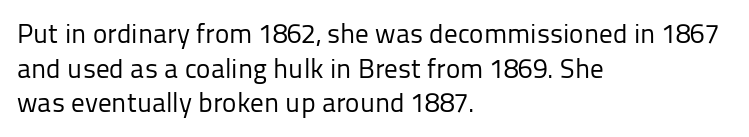
{"italic": "no", "bold": "no", "underline": "no", "align": "left", "line_spacing": "normal", "line_spacing_ratio": 1.28, "letter_spacing": "normal", "letter_spacing_em": 0.0, "glyph_px": 27}
